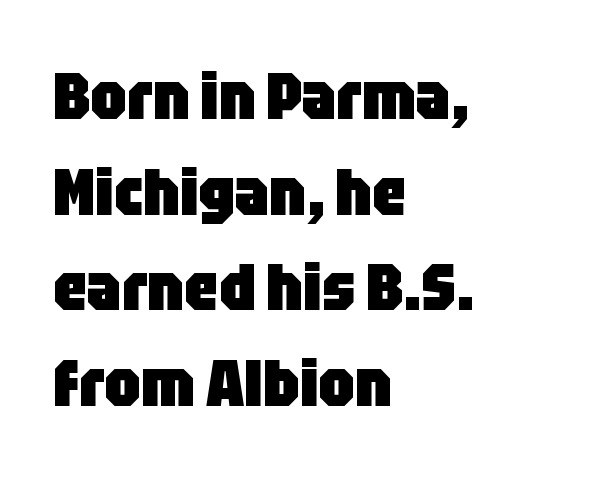
{"serif": "no", "italic": "no", "bold": "yes", "weight": "heavy", "width": "condensed", "stroke_contrast": "low", "x_height": "large", "monospaced": "no", "underline": "no", "align": "left", "line_spacing": "normal", "line_spacing_ratio": 1.45, "letter_spacing": "normal", "letter_spacing_em": 0.0, "glyph_px": 66}
